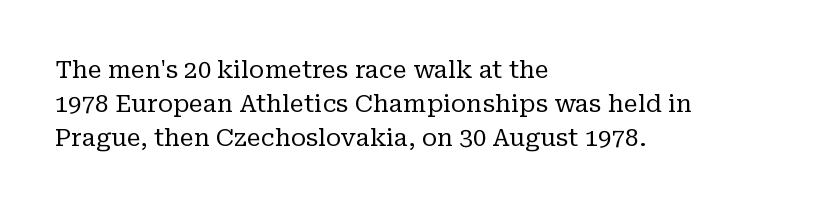
The image shows 24 px text type, upright; set left-aligned, normal line spacing (1.41x), normal letter spacing, not underlined.
